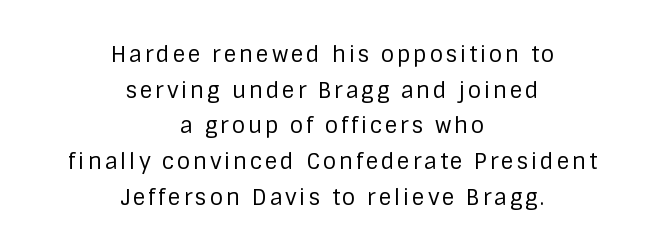
{"italic": "no", "bold": "no", "underline": "no", "align": "center", "line_spacing": "normal", "line_spacing_ratio": 1.62, "glyph_px": 22}
